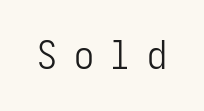
{"serif": "no", "italic": "no", "bold": "no", "weight": "light", "width": "condensed", "stroke_contrast": "low", "x_height": "medium", "monospaced": "yes", "underline": "no", "letter_spacing": "wide", "letter_spacing_em": 0.42, "glyph_px": 40}
